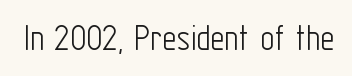
In terms of posture, this sample is upright. The tracking reads as untouched default to a designer's eye. This rendering features lettering with no underline. The passage shown is typed in a proportional face where columns would drift. This is not heavy type; no bold has been used.
